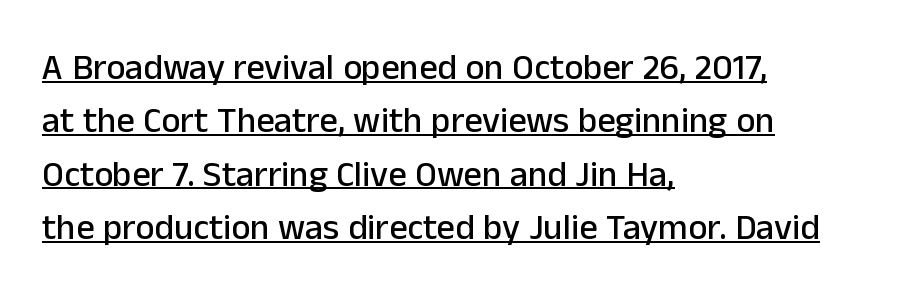
The image shows 36 px sans-serif type, upright; set left-aligned, normal line spacing (1.48x), normal letter spacing, underlined; low stroke contrast and a medium x-height.
